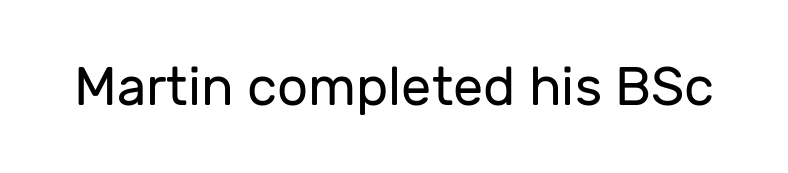
I'd call this a sans setting — the letters go barefoot. You could not count columns in this text — the font is proportionally spaced. No italicization has been applied; the sample stays upright. Is the stroke heavy? The answer is a plain regular-or-lighter.
